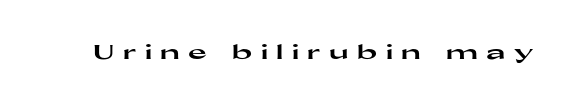
Letters rest on an invisible, unmarked baseline. Does the weight exceed regular? Yes, all the way to bold. This rendering widens character spacing well past its baseline value. Unlike italic type, these characters show no tilt at all.
